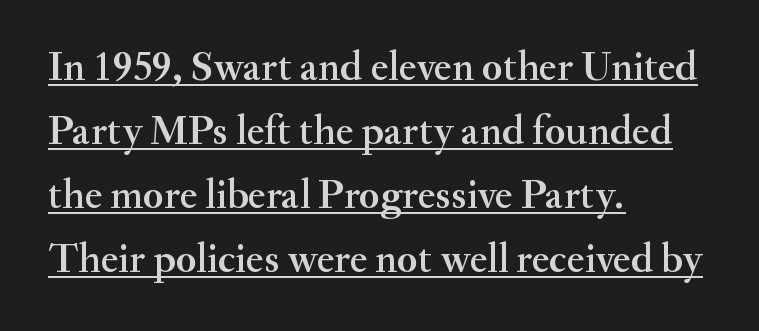
Q: Is the text italic (slanted)? A: No, it is upright.
Q: Is the typeface a serif or a sans-serif typeface? A: Serif.
Q: Is the text underlined? A: Yes.
Q: How is the paragraph aligned? A: Left-aligned.
Q: Is the spacing between letters normal or unusually wide? A: Normal.
Q: Is the spacing between lines tight, normal or loose? A: Normal.
Q: Width (condensed, normal, or wide)? A: Normal.
Q: Stroke contrast? A: Medium.
Q: x-height? A: Small.
Q: Monospaced? A: No.
